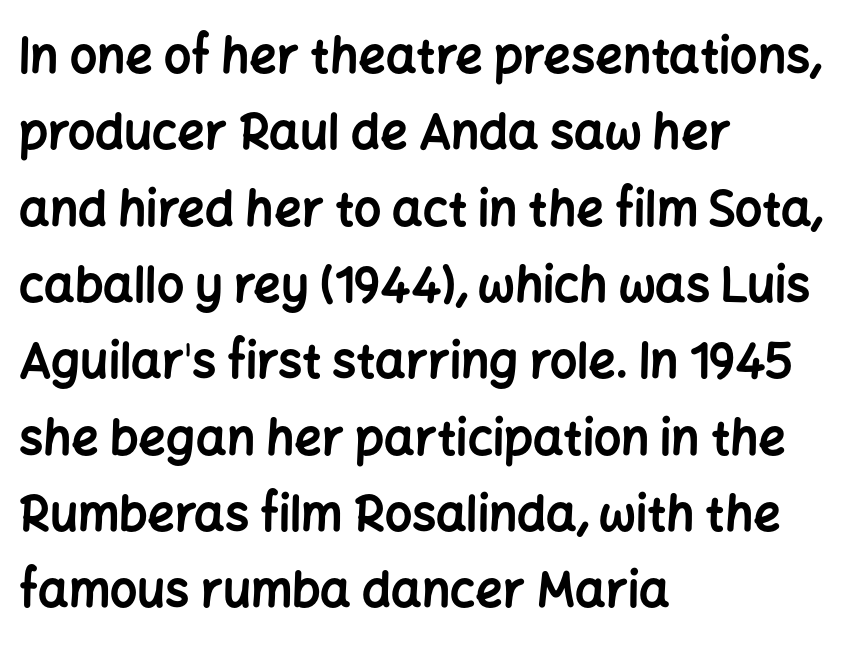
{"serif": "no", "italic": "no", "bold": "yes", "weight": "bold", "width": "normal", "stroke_contrast": "low", "x_height": "medium", "monospaced": "no", "underline": "no", "align": "left", "line_spacing": "normal", "line_spacing_ratio": 1.59, "letter_spacing": "normal", "letter_spacing_em": 0.0, "glyph_px": 48}
